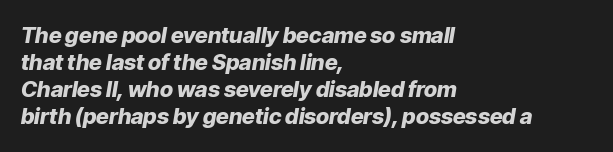
The ragged edge is on the right, which tells us the setting is flush left. Is the letter spacing exaggerated? No — it looks like the ordinary default. Emphasis by weight is at full strength: bold. If you drew a line through each stem, it would be angled. Descenders are the only things crossing below the line.
